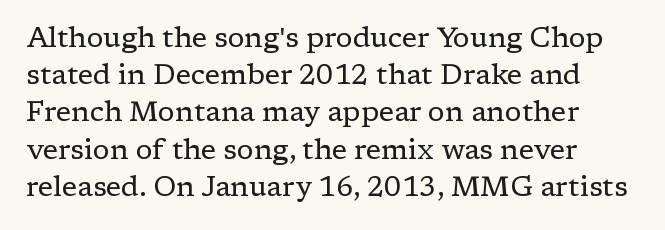
{"serif": "yes", "italic": "no", "bold": "no", "weight": "regular", "width": "normal", "stroke_contrast": "low", "x_height": "medium", "monospaced": "no", "underline": "no", "line_spacing": "normal", "line_spacing_ratio": 1.33, "letter_spacing": "normal", "letter_spacing_em": 0.0, "glyph_px": 28}
